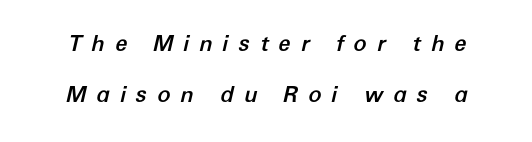
{"italic": "yes", "lean": "right", "slant_degrees": 12, "underline": "no", "line_spacing": "loose", "line_spacing_ratio": 2.31, "letter_spacing": "wide", "letter_spacing_em": 0.45, "glyph_px": 22}
